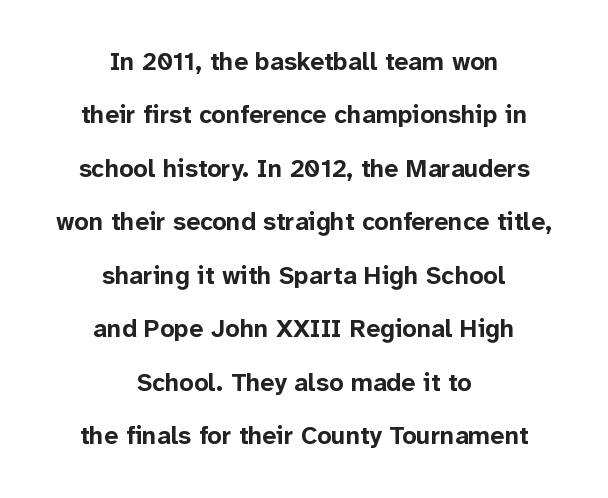
{"italic": "no", "bold": "yes", "underline": "no", "align": "center", "line_spacing": "loose", "line_spacing_ratio": 2.14, "letter_spacing": "normal", "letter_spacing_em": 0.0, "glyph_px": 25}
